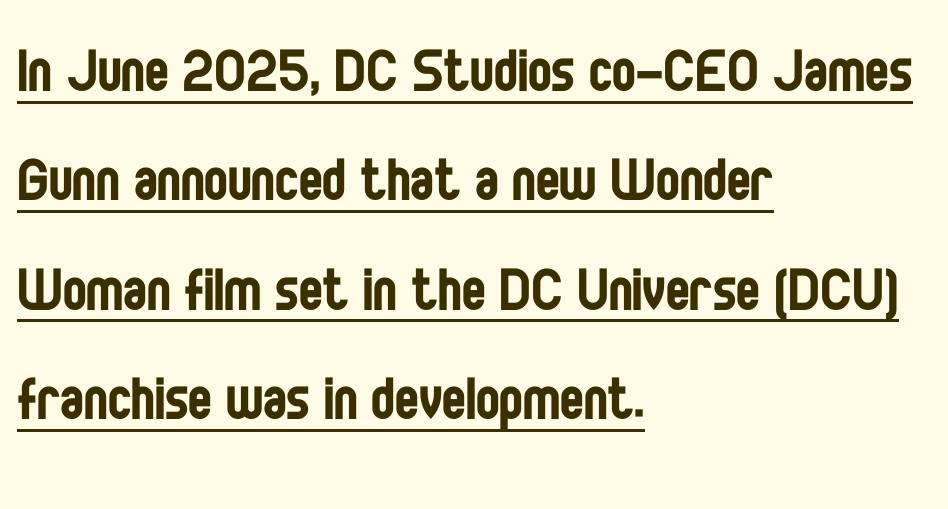
The image shows 71 px regular-weight, condensed sans-serif type, upright; set left-aligned, normal line spacing (1.54x), normal letter spacing, underlined; low stroke contrast and a large x-height.
